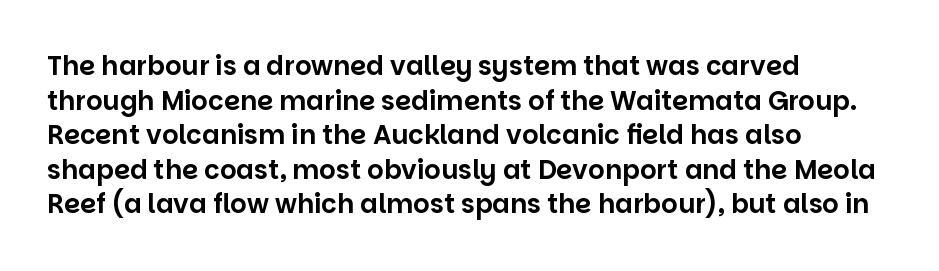
Reading down the block, your eye returns to a fixed left position each line. The line-height multiplier appears to be the usual default. Anything drawn beneath the words? Only blank space. Nope, not italic — everything's standing straight. No extra tracking has been applied to these lines.
